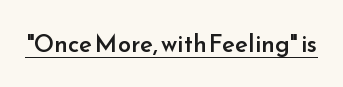
Designer's note — italics off, roman on. The horizontal fit of the characters is conventional and even. Is there an underline? Yes — a line sits under the letters. The characters look somewhat weighty, a semibold short of true bold.
